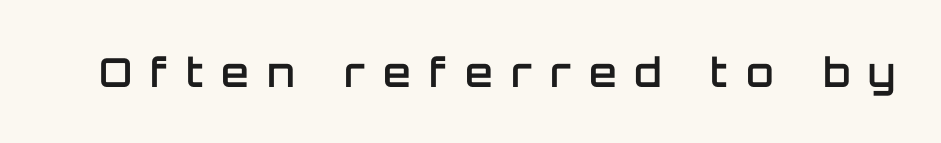
Q: Is the text bold? A: Semi-bold.
Q: Is the text italic (slanted)? A: No, it is upright.
Q: Is the typeface a serif or a sans-serif typeface? A: Sans-serif.
Q: Is the text underlined? A: No.
Q: Is the spacing between letters normal or unusually wide? A: Unusually wide.
Q: Width (condensed, normal, or wide)? A: Normal.
Q: Stroke contrast? A: Low.
Q: x-height? A: Large.
Q: Monospaced? A: No.
